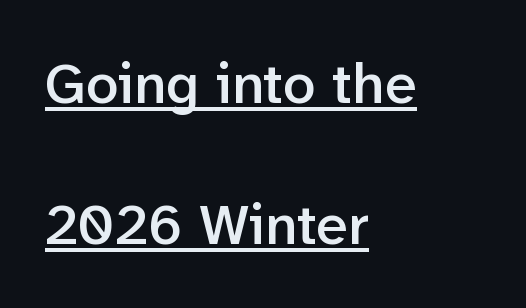
{"serif": "no", "italic": "no", "bold": "semi", "weight": "semibold", "width": "normal", "stroke_contrast": "low", "x_height": "medium", "monospaced": "no", "underline": "yes", "align": "left", "line_spacing": "loose", "line_spacing_ratio": 2.43, "letter_spacing": "normal", "letter_spacing_em": 0.0, "glyph_px": 58}
